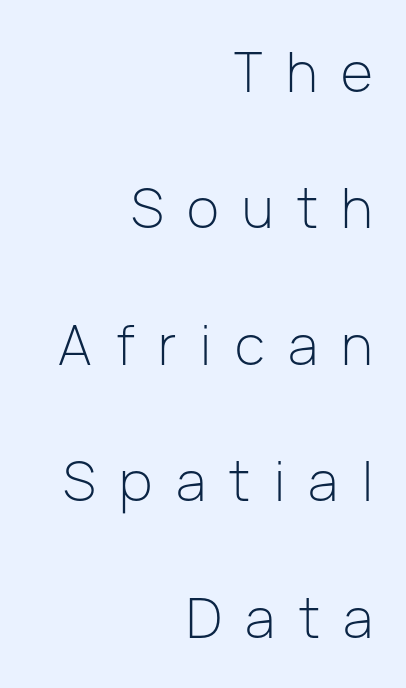
{"serif": "no", "italic": "no", "bold": "no", "weight": "light", "width": "normal", "stroke_contrast": "low", "x_height": "medium", "monospaced": "no", "underline": "no", "align": "right", "line_spacing": "loose", "line_spacing_ratio": 2.48, "letter_spacing": "wide", "letter_spacing_em": 0.43, "glyph_px": 55}
